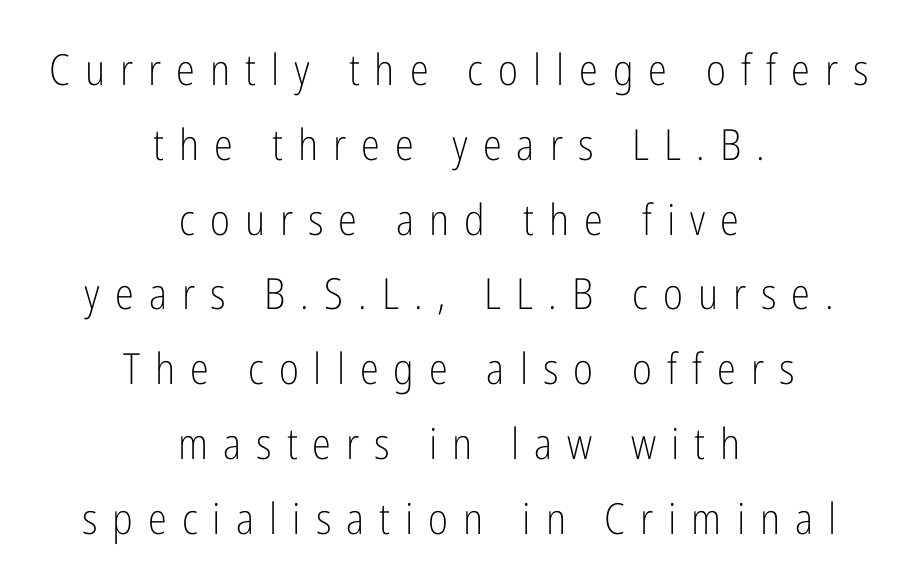
Stroke mass is kept to a normal reading level or below. Ascenders rise straight up at ninety degrees. Proportional: the letters do not fall into vertical columns. Classification — sans serif.
